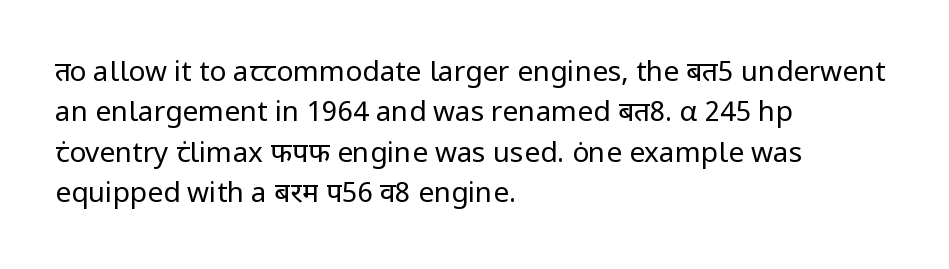
Q: Is the text bold? A: No.
Q: Is the text italic (slanted)? A: No, it is upright.
Q: Is the typeface a serif or a sans-serif typeface? A: Sans-serif.
Q: Is the text underlined? A: No.
Q: How is the paragraph aligned? A: Left-aligned.
Q: Is the spacing between letters normal or unusually wide? A: Normal.
Q: Is the spacing between lines tight, normal or loose? A: Normal.
Q: Width (condensed, normal, or wide)? A: Normal.
Q: Stroke contrast? A: Low.
Q: x-height? A: Medium.
Q: Monospaced? A: No.
